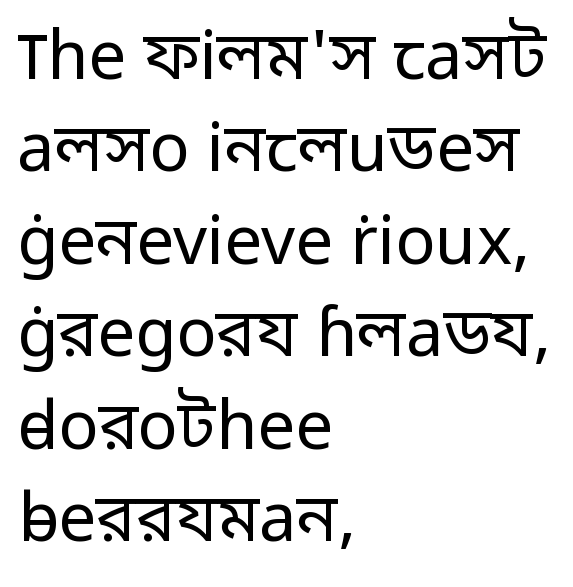
{"serif": "no", "italic": "no", "bold": "no", "weight": "regular", "width": "normal", "stroke_contrast": "low", "x_height": "medium", "monospaced": "no", "underline": "no", "align": "left", "line_spacing": "normal", "line_spacing_ratio": 1.38, "letter_spacing": "normal", "letter_spacing_em": 0.0, "glyph_px": 67}
